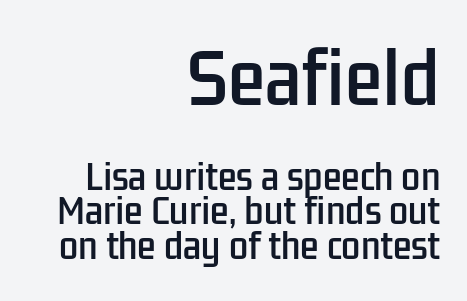
Q: Is the text italic (slanted)? A: No, it is upright.
Q: Is the typeface a serif or a sans-serif typeface? A: Sans-serif.
Q: Is the text underlined? A: No.
Q: How is the paragraph aligned? A: Right-aligned.
Q: Is the spacing between letters normal or unusually wide? A: Normal.
Q: Is the spacing between lines tight, normal or loose? A: Tight.
Q: Which block of text is set in a larger size, the first (top) or the second (bottom)? A: The first (top) one.
Q: Width (condensed, normal, or wide)? A: Condensed.
Q: Stroke contrast? A: Low.
Q: x-height? A: Medium.
Q: Monospaced? A: No.
